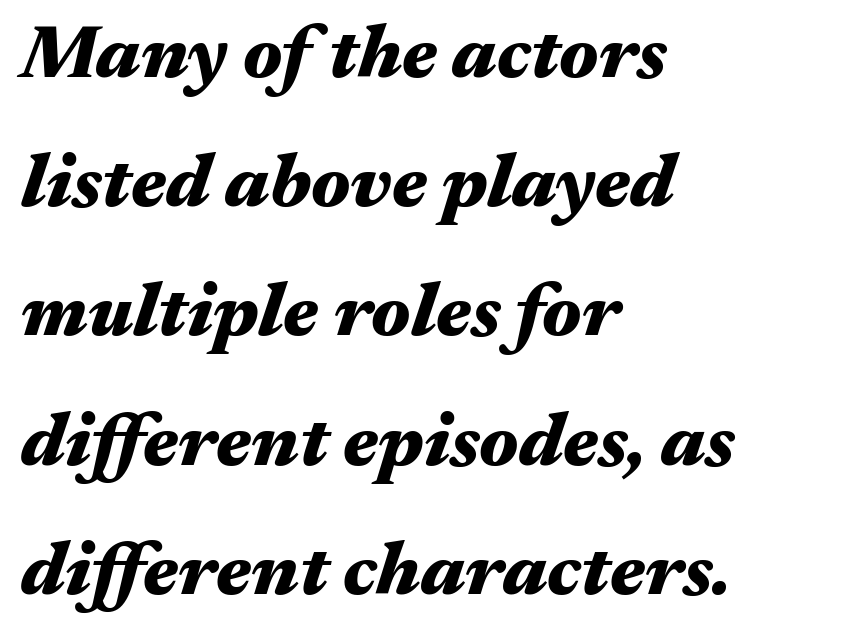
Underlining? Definitely not there. The passage shown has conventional tracking throughout. These lines are set flush left with a ragged right edge. These lines were composed using italics. You could not count columns in this text — the font is proportionally spaced.
